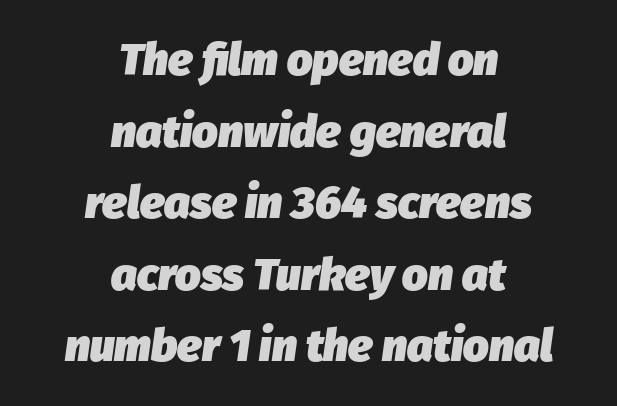
Vertical spacing — default. Spacing verdict: proportional, widths tailored to each character. The lettering tilts uniformly, giving the passage an italic look. Any mark beneath the type? The region is blank. One-word summary of the alignment: center.
